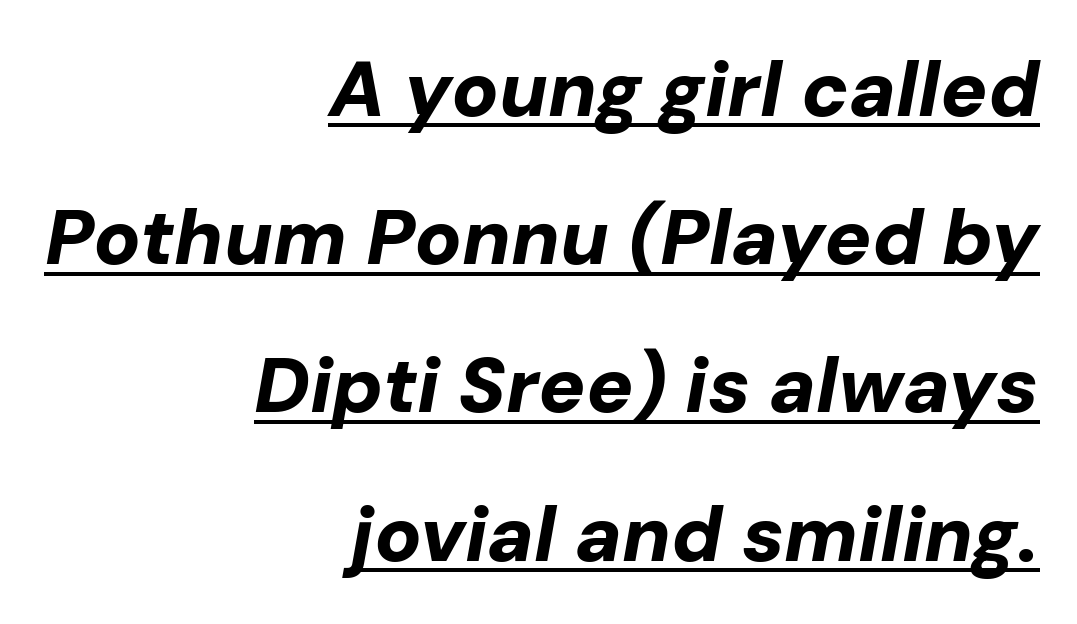
Is the type slanted? Yes — the strokes lean at a clear angle. Look at the tracking — it's just the regular setting, nothing added. These lines are rendered in a variable-pitch font. You could fit nearly another row in the gap between these rows.
